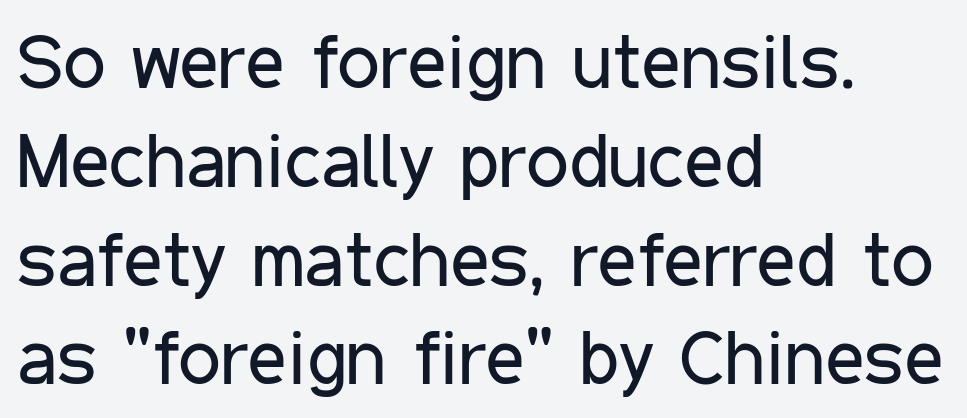
The strip under each line holds only bare page. Serif or sans? Sans — the stroke terminals are bare. Every row of glyphs begins at an identical x-position on the left. A typesetter would call this zero additional tracking. Vertical strokes here are truly vertical. Think standard paragraph weight, or any step lighter than that.
